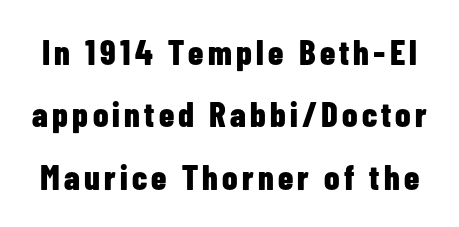
{"serif": "no", "italic": "no", "bold": "yes", "weight": "bold", "width": "condensed", "stroke_contrast": "low", "x_height": "medium", "monospaced": "no", "underline": "no", "line_spacing_ratio": 1.78, "glyph_px": 35}
